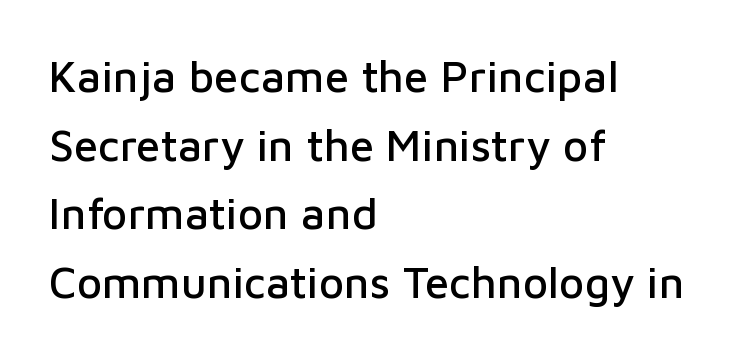
The image shows 44 px sans-serif type, upright; set left-aligned, normal line spacing (1.56x), normal letter spacing, not underlined; low stroke contrast and a medium x-height.
